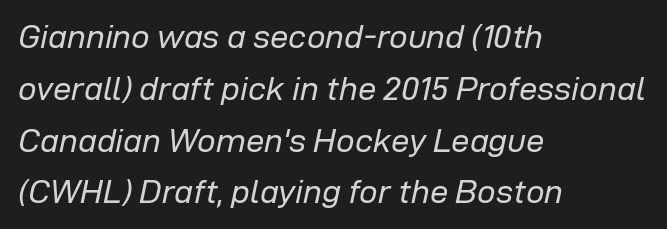
The image shows 33 px regular-weight type, italic (leaning right); set left-aligned, normal line spacing (1.57x), normal letter spacing, not underlined; low stroke contrast and a medium x-height.
